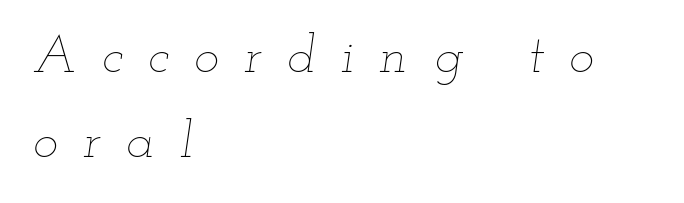
The image shows 53 px thin, wide type, italic (leaning right); set left-aligned, normal line spacing (1.6x), unusually wide letter spacing (+0.48 em), not underlined; low stroke contrast and a small x-height.
